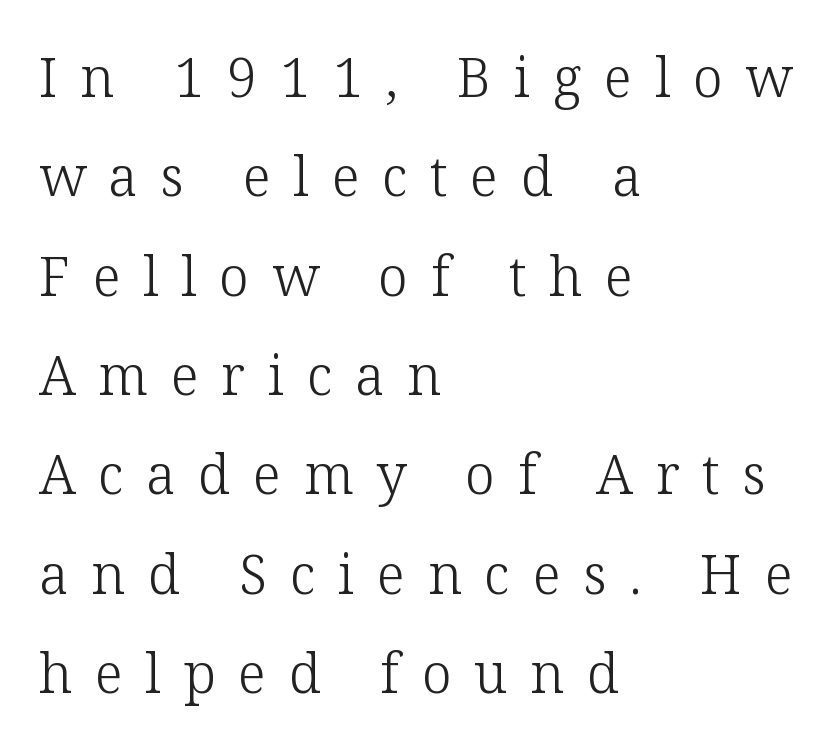
The image shows 54 px light serif type, upright; set left-aligned, line spacing 1.84x, unusually wide letter spacing (+0.42 em), not underlined; low stroke contrast and a medium x-height.
